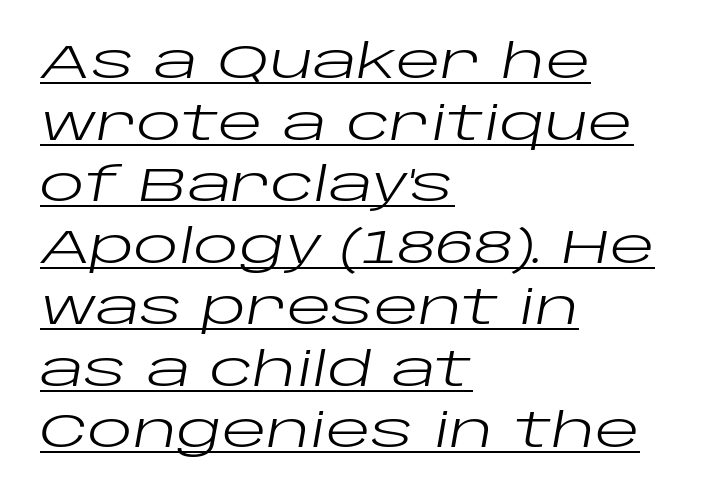
{"italic": "yes", "lean": "right", "slant_degrees": 10, "bold": "no", "weight": "regular", "width": "wide", "stroke_contrast": "low", "x_height": "large", "monospaced": "no", "underline": "yes", "align": "left", "line_spacing": "normal", "line_spacing_ratio": 1.31, "letter_spacing": "normal", "letter_spacing_em": 0.0, "glyph_px": 47}
